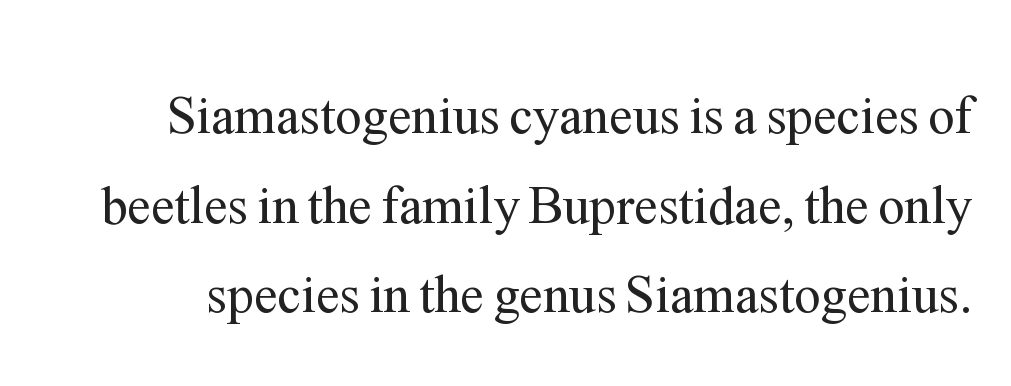
{"serif": "yes", "italic": "no", "bold": "no", "weight": "regular", "width": "normal", "stroke_contrast": "medium", "x_height": "medium", "monospaced": "no", "underline": "no", "line_spacing": "normal", "line_spacing_ratio": 1.69, "letter_spacing": "normal", "letter_spacing_em": 0.0, "glyph_px": 53}
